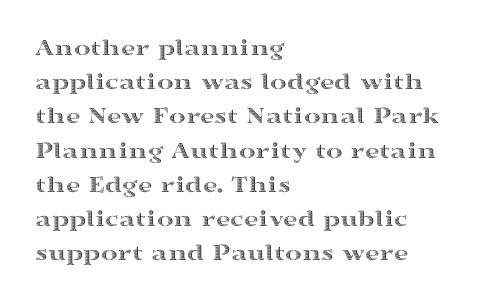
{"italic": "no", "underline": "no", "align": "left", "line_spacing": "normal", "line_spacing_ratio": 1.37, "letter_spacing": "normal", "letter_spacing_em": 0.0, "glyph_px": 25}
